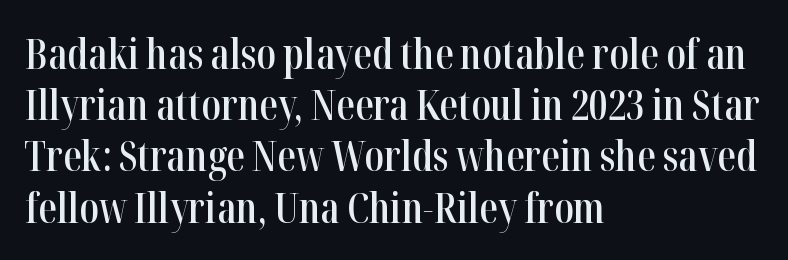
The image shows 41 px semibold, condensed serif type, upright; set left-aligned, normal line spacing (1.25x), normal letter spacing, not underlined; high stroke contrast and a medium x-height.
